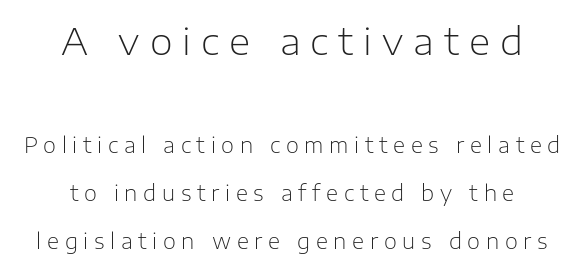
{"serif": "no", "italic": "no", "bold": "no", "weight": "light", "width": "normal", "stroke_contrast": "low", "x_height": "medium", "monospaced": "no", "underline": "no", "align": "center", "line_spacing": "loose", "line_spacing_ratio": 2.3, "letter_spacing": "wide", "letter_spacing_em": 0.27, "larger_block": "first", "size_ratio": 1.76, "glyph_px": 37}
